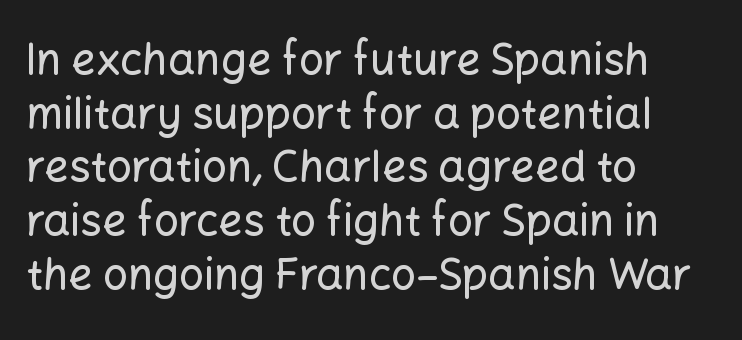
The image shows 43 px sans-serif type, upright; set left-aligned, normal line spacing (1.25x), normal letter spacing, not underlined; low stroke contrast and a medium x-height.
